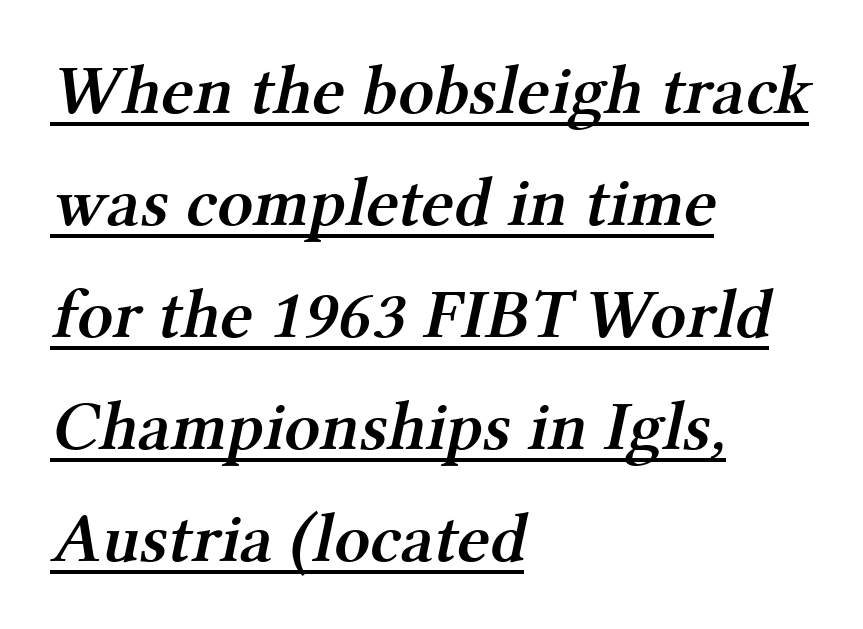
The image shows 70 px semibold serif type; set left-aligned, normal line spacing (1.6x), normal letter spacing, underlined; medium stroke contrast and a medium x-height.
